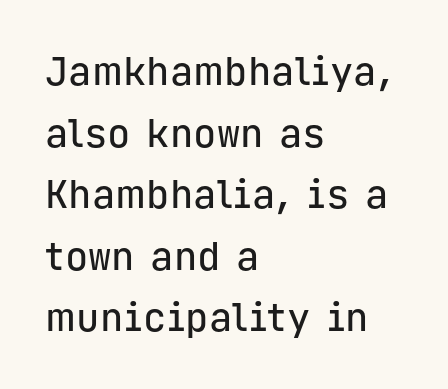
The image shows 39 px sans-serif type, upright, monospaced; set left-aligned, normal line spacing (1.58x), normal letter spacing, not underlined; low stroke contrast and a medium x-height.
